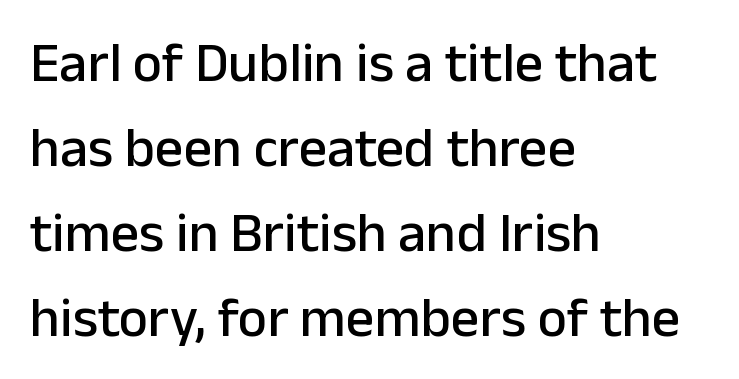
Nobody touched the tracking dial on this one. The font's upright variant was chosen for this text. Layout note: lines flush left. Each letter keeps its own natural width here, so spacing adapts to shape. Vertically, the passage feels balanced, rows spaced as you'd expect. Nothing sits at the stroke ends, so this counts as sans-serif.
